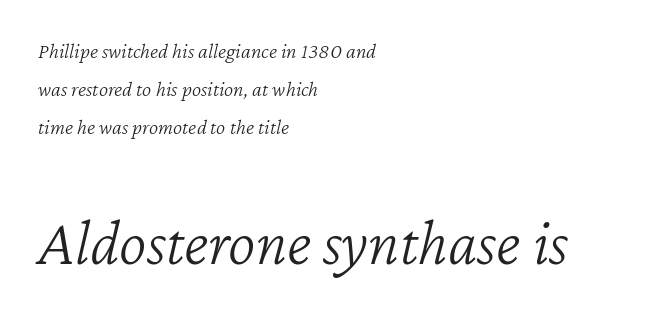
{"italic": "yes", "lean": "right", "slant_degrees": 12, "bold": "no", "weight": "light", "width": "normal", "stroke_contrast": "low", "x_height": "medium", "monospaced": "no", "underline": "no", "align": "left", "line_spacing_ratio": 1.72, "letter_spacing": "normal", "letter_spacing_em": 0.0, "larger_block": "second", "size_ratio": 3.0, "glyph_px": 66}
